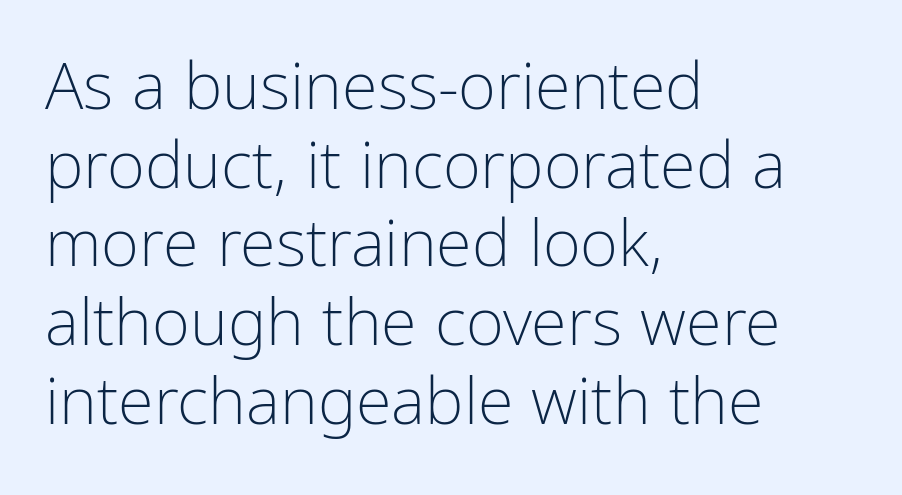
{"serif": "no", "italic": "no", "bold": "no", "weight": "light", "width": "condensed", "stroke_contrast": "low", "x_height": "medium", "monospaced": "no", "underline": "no", "align": "left", "line_spacing_ratio": 1.21, "letter_spacing": "normal", "letter_spacing_em": 0.0, "glyph_px": 65}
